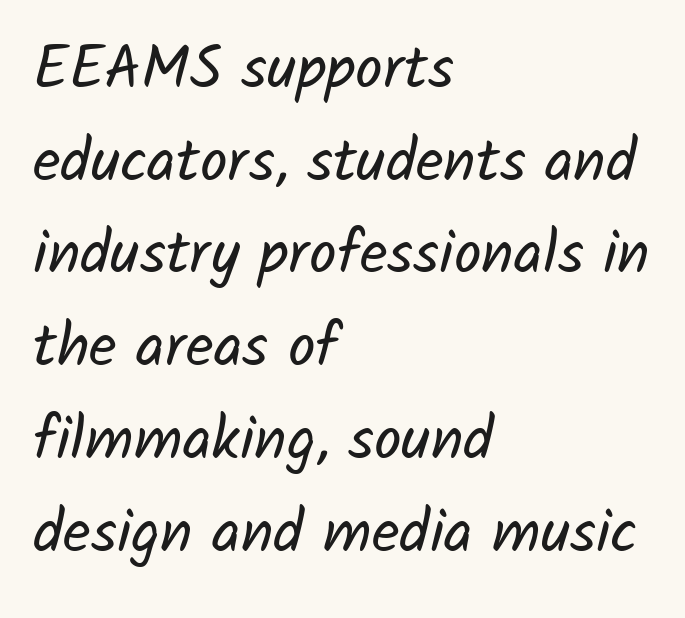
The image shows 61 px regular-weight sans-serif type; set left-aligned, normal line spacing (1.52x), normal letter spacing, not underlined; low stroke contrast and a medium x-height.
